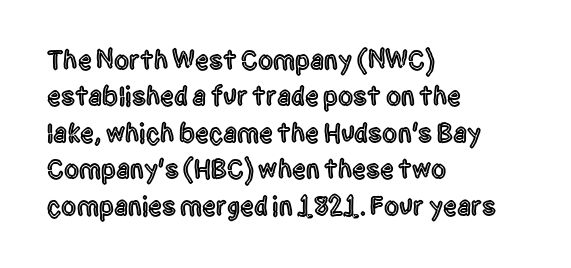
The image shows 27 px text type, upright; set left-aligned, normal line spacing (1.35x), normal letter spacing, not underlined.
